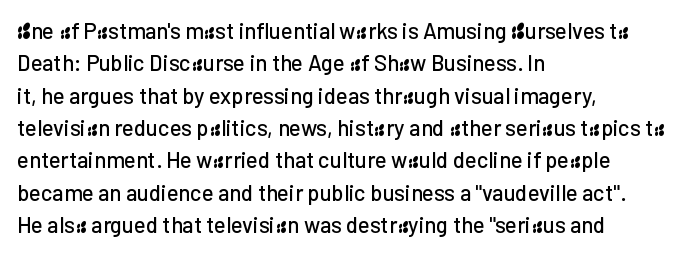
{"italic": "no", "underline": "no", "align": "left", "line_spacing": "normal", "line_spacing_ratio": 1.47, "letter_spacing": "normal", "letter_spacing_em": 0.0, "glyph_px": 22}
